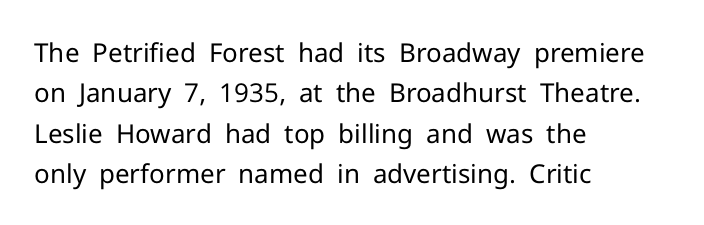
The image shows 26 px text type, upright; set left-aligned, normal line spacing (1.55x), normal letter spacing, not underlined.
